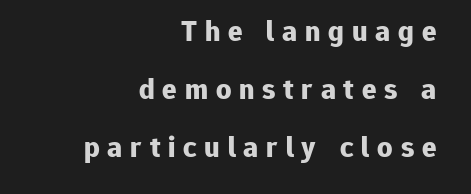
Is this a fixed-width face? No — the glyphs have proportional, varying widths. Heavy, bold letterforms. The typesetter chose a ragged-left arrangement here. Spacing between characters has been opened up far beyond the box default. This is sans-serif lettering, the kind often seen on screens and signage.
